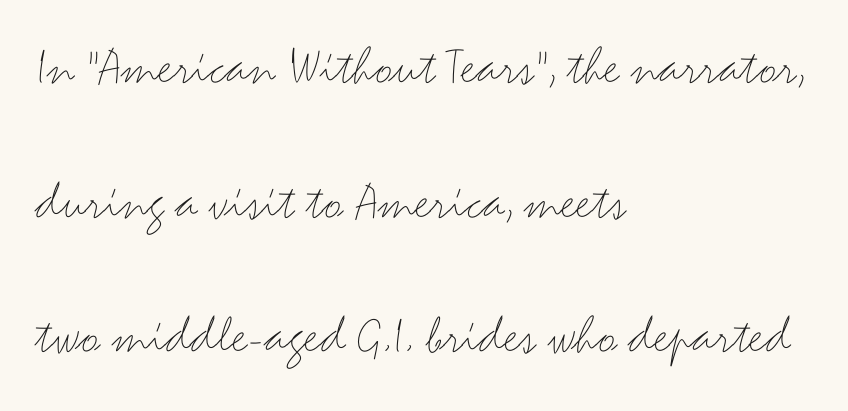
{"serif": "no", "bold": "no", "weight": "thin", "width": "wide", "stroke_contrast": "medium", "x_height": "small", "monospaced": "no", "underline": "no", "align": "left", "line_spacing": "loose", "line_spacing_ratio": 2.45, "letter_spacing": "normal", "letter_spacing_em": 0.0, "glyph_px": 55}
